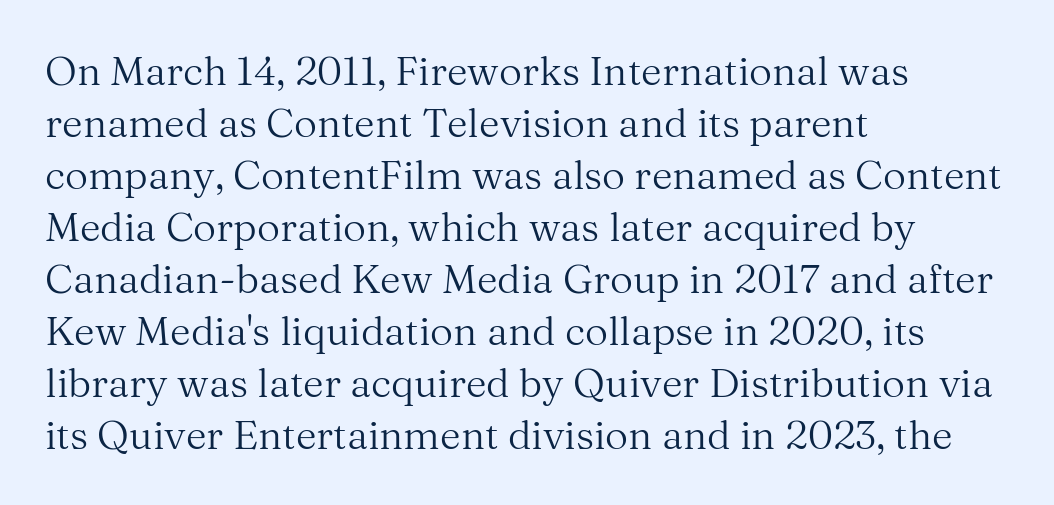
Vertical strokes here are truly vertical. This sample uses a serif face. Compared with a typical body face, this is equally light or lighter still. These lines sit exactly where default settings would place them. Which margin do the lines hug? The left one — the right edge is uneven. Glance below the letters and you will spot only blank space.
